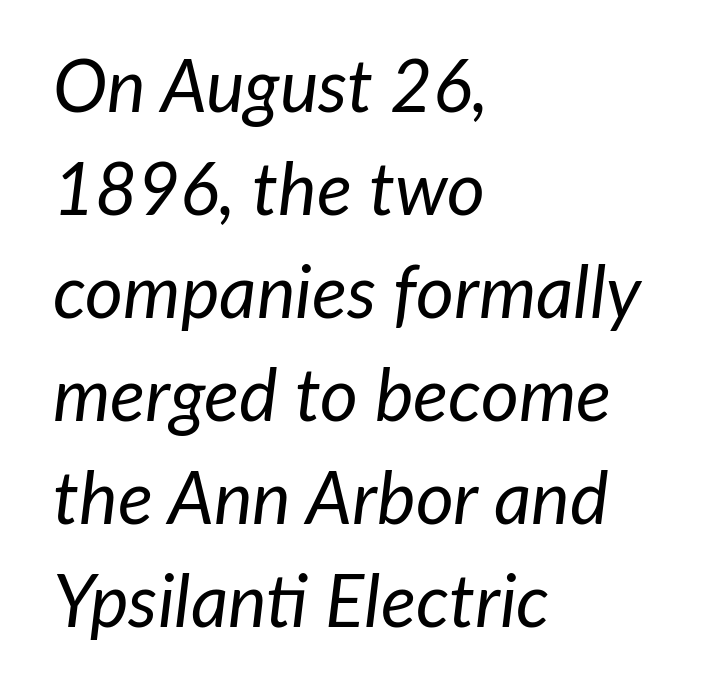
Q: Is the text bold? A: No.
Q: Is the text italic (slanted)? A: Yes, it leans right by about 7 degrees.
Q: Is the text underlined? A: No.
Q: How is the paragraph aligned? A: Left-aligned.
Q: Is the spacing between letters normal or unusually wide? A: Normal.
Q: Is the spacing between lines tight, normal or loose? A: Normal.
Q: Width (condensed, normal, or wide)? A: Normal.
Q: Stroke contrast? A: Low.
Q: x-height? A: Medium.
Q: Monospaced? A: No.
